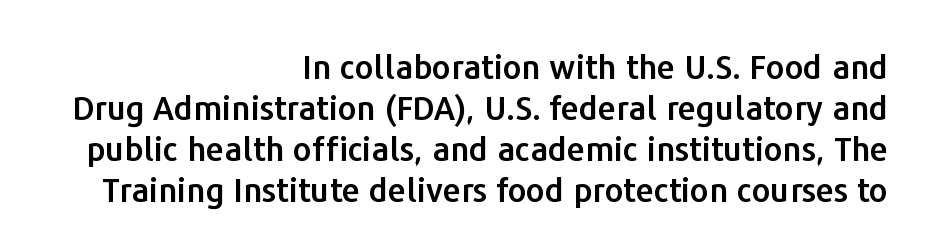
The image shows 33 px sans-serif type, upright; set right-aligned, line spacing 1.24x, normal letter spacing, not underlined; low stroke contrast and a medium x-height.
